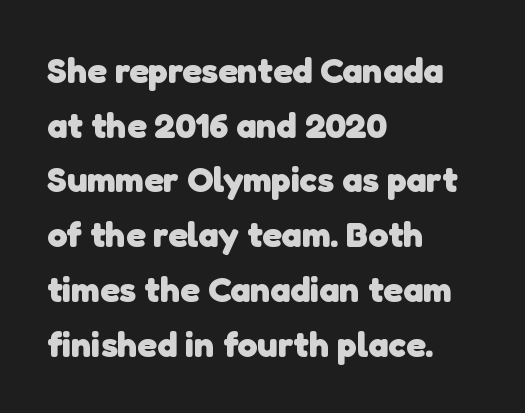
Typographically, this falls in the sans-serif category. Words float on clear page, feet unadorned. Does the weight exceed regular? Yes, all the way to bold. Line beginnings align vertically; line endings do not.
